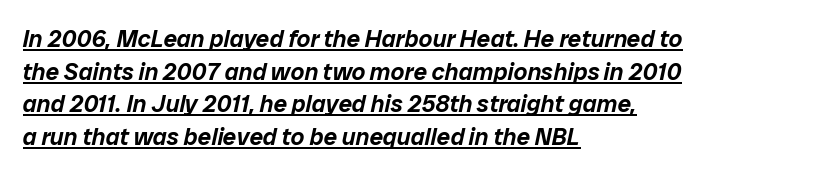
Italic? Definitely — the glyphs are oblique. Interline gaps are of average width in this sample. Left-aligned paragraph, ragged on the right. The type is set solid horizontally, with unmodified tracking. Check the space under the baseline: a stroke is drawn there.
